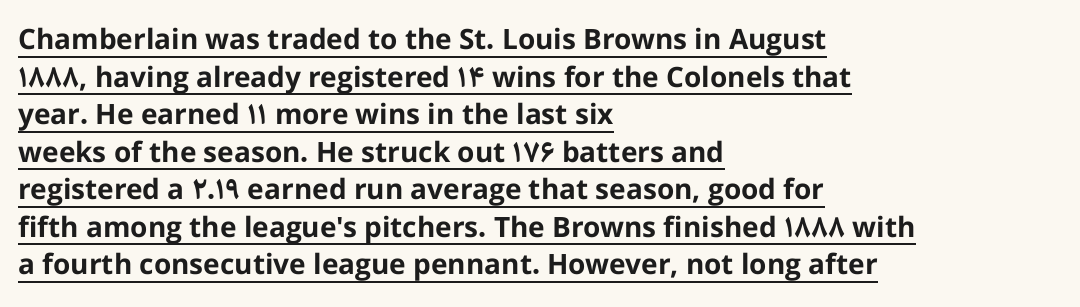
Q: Is the text bold? A: Yes.
Q: Is the text italic (slanted)? A: No, it is upright.
Q: Is the typeface a serif or a sans-serif typeface? A: Sans-serif.
Q: Is the text underlined? A: Yes.
Q: How is the paragraph aligned? A: Left-aligned.
Q: Is the spacing between letters normal or unusually wide? A: Normal.
Q: Is the spacing between lines tight, normal or loose? A: Normal.
Q: Width (condensed, normal, or wide)? A: Normal.
Q: Stroke contrast? A: Low.
Q: x-height? A: Medium.
Q: Monospaced? A: No.
